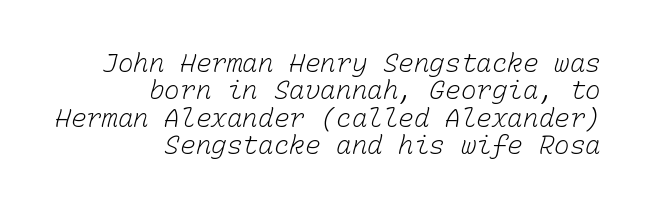
Q: Is the text bold? A: No.
Q: Is the text underlined? A: No.
Q: How is the paragraph aligned? A: Right-aligned.
Q: Is the spacing between letters normal or unusually wide? A: Normal.
Q: Is the spacing between lines tight, normal or loose? A: Tight.
